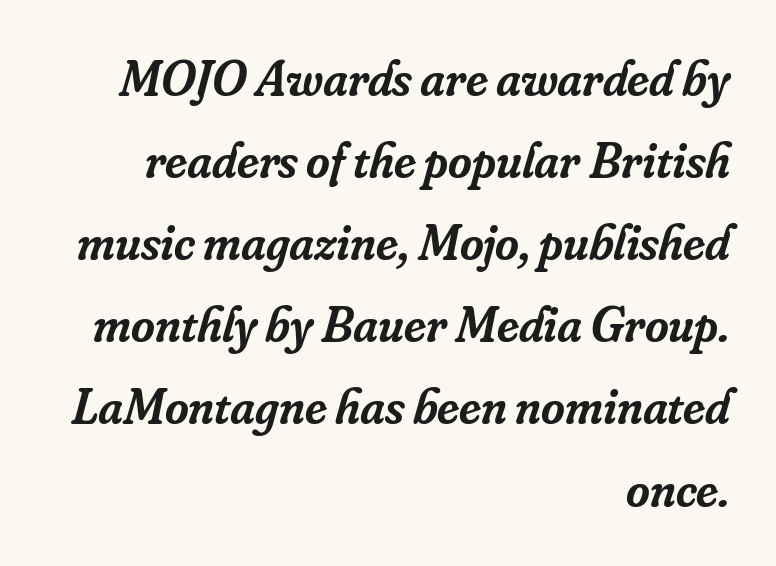
{"serif": "yes", "italic": "yes", "lean": "right", "slant_degrees": 16, "bold": "semi", "weight": "semibold", "width": "normal", "stroke_contrast": "low", "x_height": "small", "monospaced": "no", "underline": "no", "align": "right", "line_spacing": "normal", "line_spacing_ratio": 1.61, "letter_spacing": "normal", "letter_spacing_em": 0.0, "glyph_px": 51}
